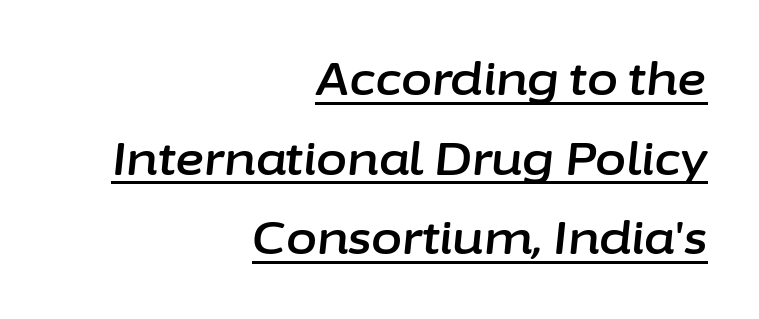
Short and long lines alike share a common ending point at right. If you drew a line through each stem, it would be angled. This sample has the flowing, uneven cadence of proportional lettering. How are the letters spaced? Ordinarily, with no added tracking. In designer terms, the underline attribute is active on this setting.
